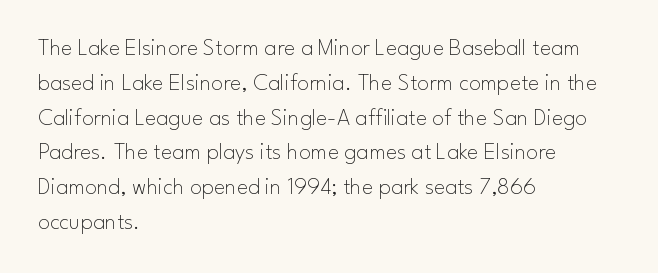
{"italic": "no", "bold": "no", "underline": "no", "align": "left", "line_spacing": "normal", "line_spacing_ratio": 1.45, "letter_spacing": "normal", "letter_spacing_em": 0.0, "glyph_px": 24}
